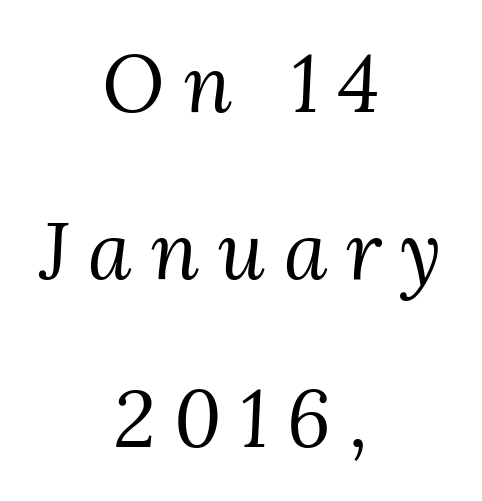
Q: Is the text bold? A: No.
Q: Is the text italic (slanted)? A: Yes, it leans right by about 3 degrees.
Q: Is the typeface a serif or a sans-serif typeface? A: Serif.
Q: Is the text underlined? A: No.
Q: How is the paragraph aligned? A: Centered.
Q: Is the spacing between letters normal or unusually wide? A: Unusually wide.
Q: Is the spacing between lines tight, normal or loose? A: Loose.
Q: Width (condensed, normal, or wide)? A: Normal.
Q: Stroke contrast? A: Medium.
Q: x-height? A: Medium.
Q: Monospaced? A: No.
